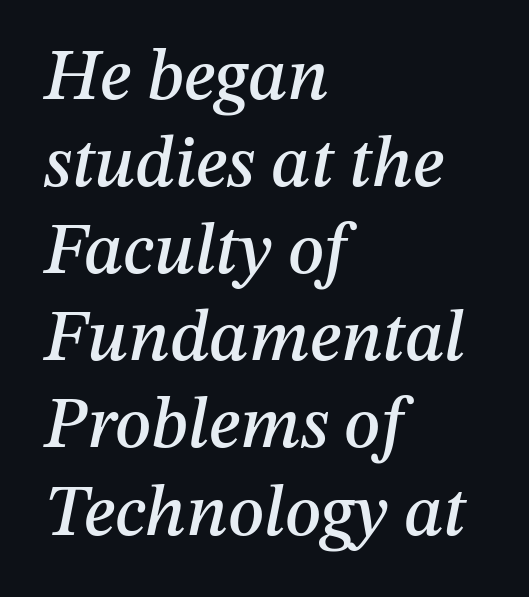
The image shows 72 px text type, italic (leaning right); set left-aligned, line spacing 1.21x, normal letter spacing, not underlined; medium stroke contrast and a medium x-height.
